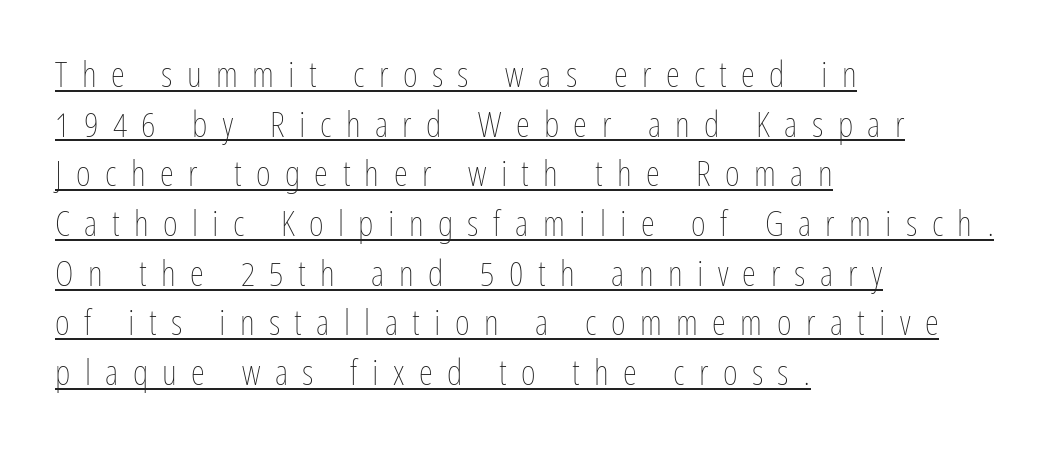
The image shows 36 px thin, condensed type, upright; set left-aligned, normal line spacing (1.38x), unusually wide letter spacing (+0.4 em), underlined; low stroke contrast and a medium x-height.
